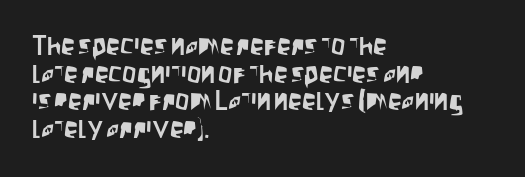
A roman cut, with each character standing at attention. Honestly, there is no underline to notice here at all. The designer dialed line spacing down below the default. The lines are quadded left. A typesetter would call this proportional, since set widths differ per character. These lines keep a tight, regular rhythm from letter to letter.
